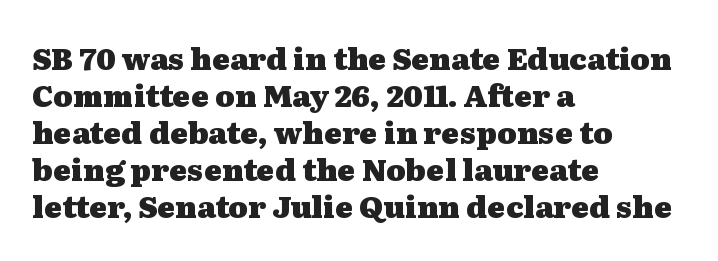
Q: Is the text bold? A: Yes.
Q: Is the text italic (slanted)? A: No, it is upright.
Q: Is the typeface a serif or a sans-serif typeface? A: Serif.
Q: Is the text underlined? A: No.
Q: How is the paragraph aligned? A: Left-aligned.
Q: Is the spacing between letters normal or unusually wide? A: Normal.
Q: Width (condensed, normal, or wide)? A: Wide.
Q: Stroke contrast? A: Medium.
Q: x-height? A: Medium.
Q: Monospaced? A: No.
